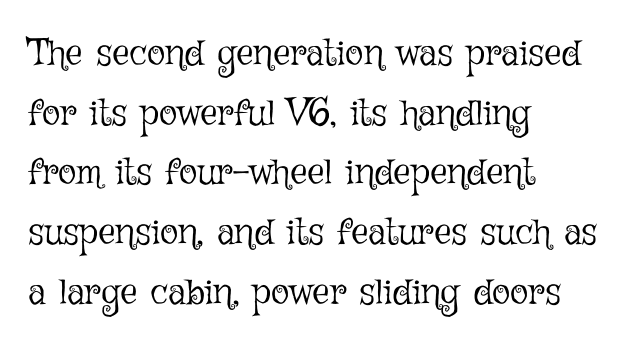
Each line starts at the same left margin while the right side varies. Counters stay open thanks to moderate or lighter strokes. Tracking here is standard; glyphs follow each other at the usual distance. The passage shown is not underscored anywhere.
